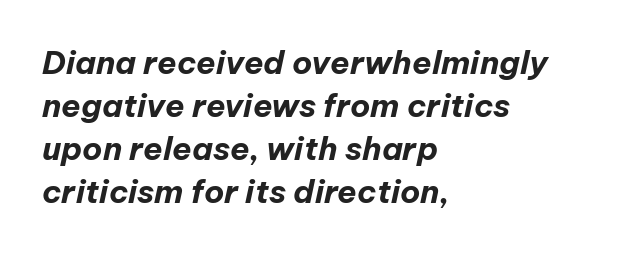
Q: Is the text bold? A: Yes.
Q: Is the text italic (slanted)? A: Yes, it leans right by about 12 degrees.
Q: Is the text underlined? A: No.
Q: How is the paragraph aligned? A: Left-aligned.
Q: Is the spacing between letters normal or unusually wide? A: Normal.
Q: Is the spacing between lines tight, normal or loose? A: Normal.
Q: Width (condensed, normal, or wide)? A: Normal.
Q: Stroke contrast? A: Low.
Q: x-height? A: Medium.
Q: Monospaced? A: No.
